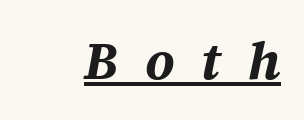
{"italic": "yes", "lean": "right", "slant_degrees": 12, "bold": "yes", "weight": "bold", "width": "normal", "stroke_contrast": "medium", "x_height": "medium", "monospaced": "no", "underline": "yes", "letter_spacing": "wide", "letter_spacing_em": 0.5, "glyph_px": 53}
